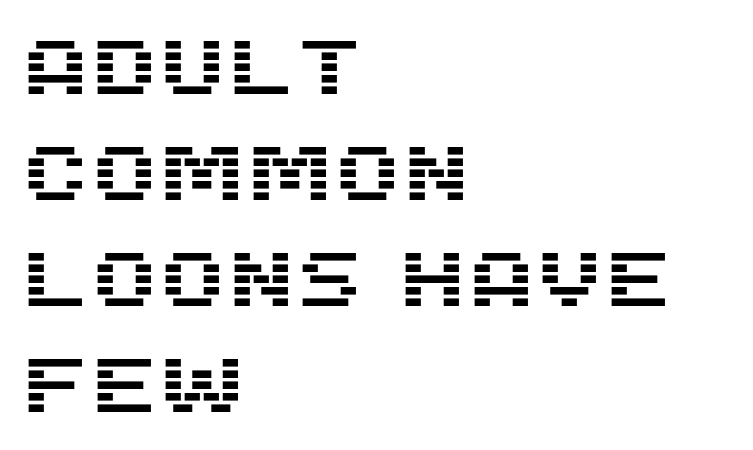
Q: Is the text italic (slanted)? A: No, it is upright.
Q: Is the typeface a serif or a sans-serif typeface? A: Sans-serif.
Q: Is the text underlined? A: No.
Q: How is the paragraph aligned? A: Left-aligned.
Q: Is the spacing between letters normal or unusually wide? A: Normal.
Q: Is the spacing between lines tight, normal or loose? A: Normal.
Q: Width (condensed, normal, or wide)? A: Normal.
Q: Stroke contrast? A: Medium.
Q: x-height? A: Large.
Q: Monospaced? A: No.
